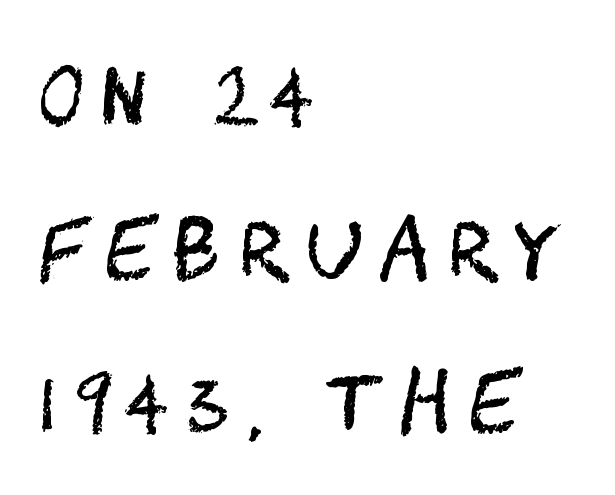
Honestly, the rows look like they've been pulled way apart. This reads as an unemphasized weight, regular at the heaviest. This is sans-serif lettering, the kind often seen on screens and signage. Between one letter and the next there's a generous, obvious gap. The lines in this sample share a left origin and differ only in where they stop.
